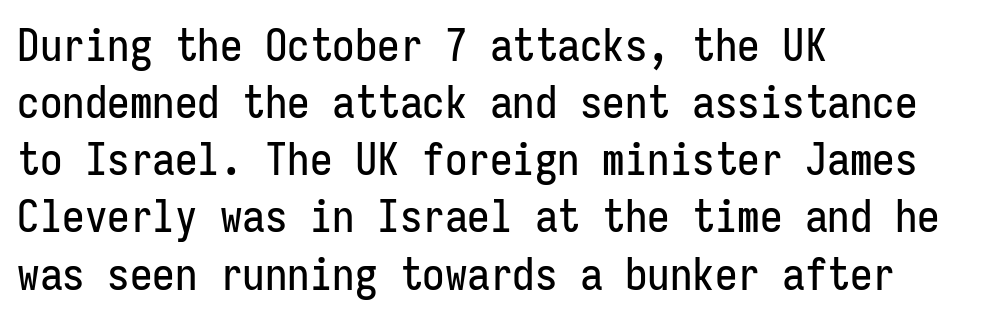
The image shows 45 px condensed sans-serif type, upright, monospaced; set left-aligned, normal line spacing (1.27x), normal letter spacing, not underlined; low stroke contrast and a medium x-height.
